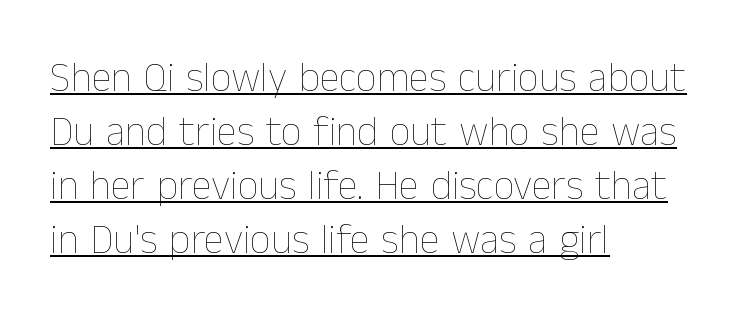
Q: Is the text bold? A: No.
Q: Is the text italic (slanted)? A: No, it is upright.
Q: Is the text underlined? A: Yes.
Q: How is the paragraph aligned? A: Left-aligned.
Q: Is the spacing between letters normal or unusually wide? A: Normal.
Q: Is the spacing between lines tight, normal or loose? A: Normal.
Q: Width (condensed, normal, or wide)? A: Normal.
Q: Stroke contrast? A: Low.
Q: x-height? A: Medium.
Q: Monospaced? A: No.
